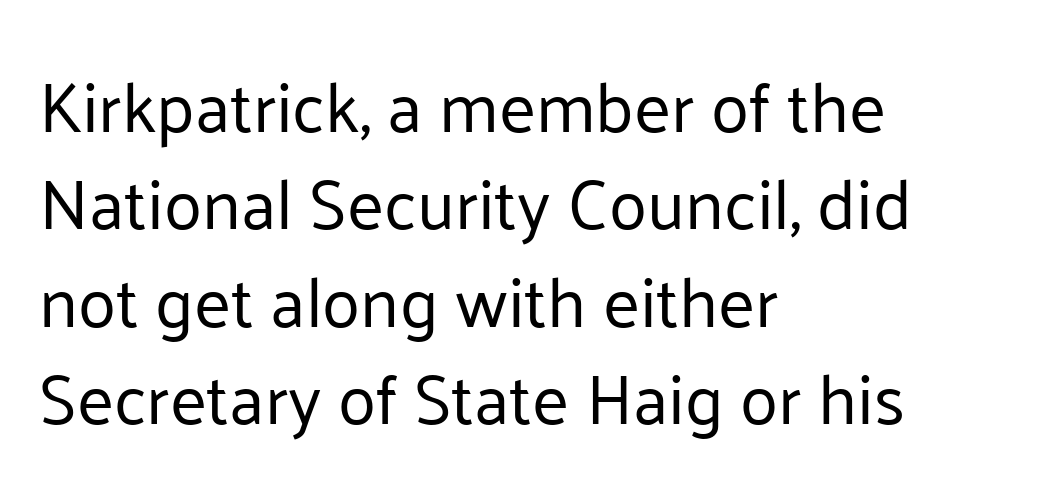
The block of text has a typical density, with ordinary space between rows. The rendering uses natural spacing where letterforms have individual widths. The setting favours the left margin, as ordinary paragraphs usually do. No feet cap the strokes, marking this as sans-serif type. Think standard paragraph weight, or any step lighter than that.
